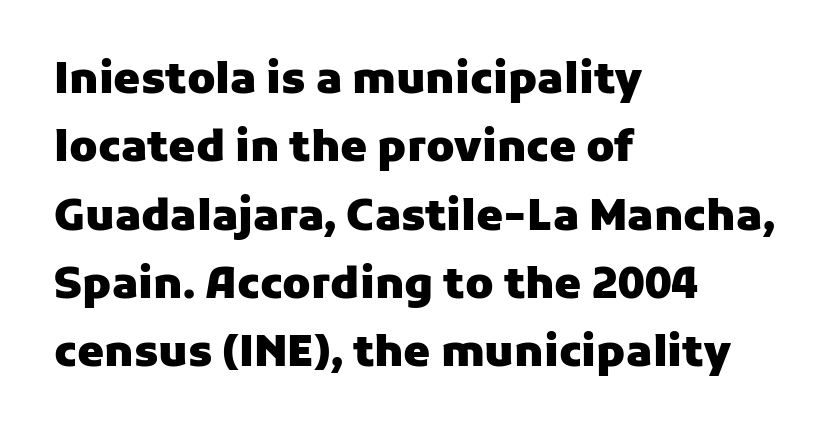
The image shows 43 px heavy sans-serif type, upright; set left-aligned, normal line spacing (1.59x), normal letter spacing, not underlined; low stroke contrast and a medium x-height.
